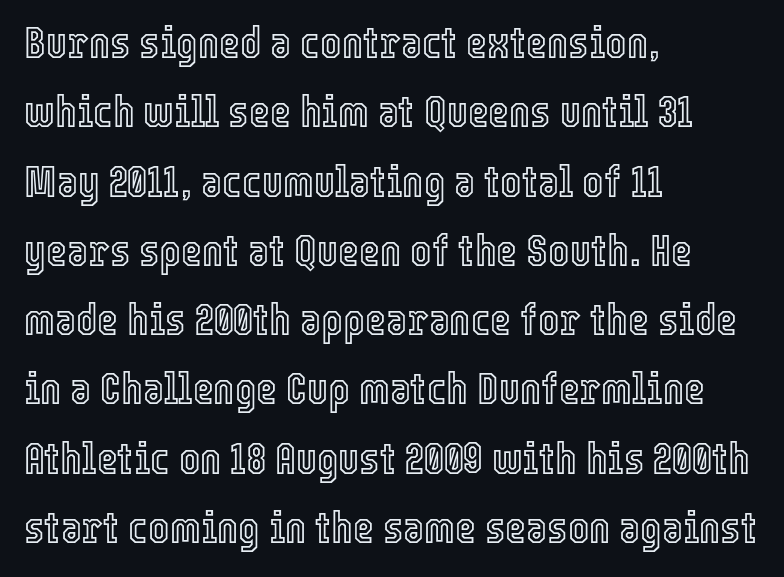
The image shows 45 px condensed type, upright; set left-aligned, normal line spacing (1.54x), normal letter spacing, not underlined; a medium x-height.
